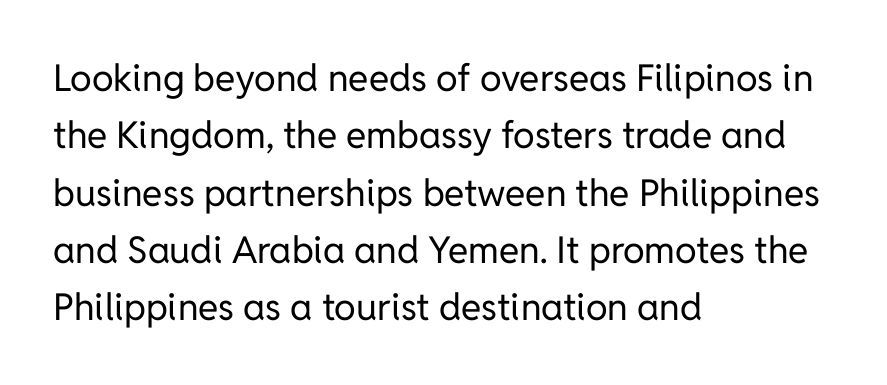
{"serif": "no", "italic": "no", "bold": "no", "weight": "regular", "width": "normal", "stroke_contrast": "low", "x_height": "medium", "monospaced": "no", "underline": "no", "align": "left", "line_spacing": "normal", "line_spacing_ratio": 1.55, "letter_spacing": "normal", "letter_spacing_em": 0.0, "glyph_px": 37}
